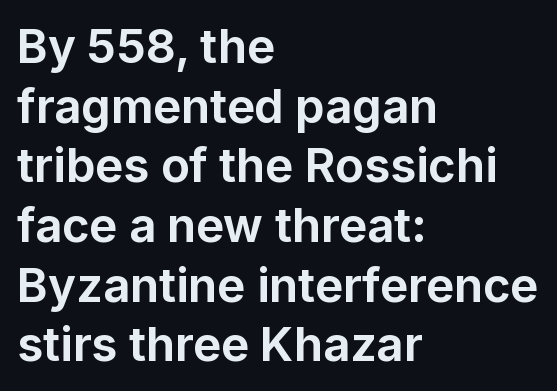
Q: Is the text bold? A: Yes.
Q: Is the text italic (slanted)? A: No, it is upright.
Q: Is the typeface a serif or a sans-serif typeface? A: Sans-serif.
Q: Is the text underlined? A: No.
Q: How is the paragraph aligned? A: Left-aligned.
Q: Is the spacing between letters normal or unusually wide? A: Normal.
Q: Is the spacing between lines tight, normal or loose? A: Normal.
Q: Width (condensed, normal, or wide)? A: Normal.
Q: Stroke contrast? A: Low.
Q: x-height? A: Medium.
Q: Monospaced? A: No.
